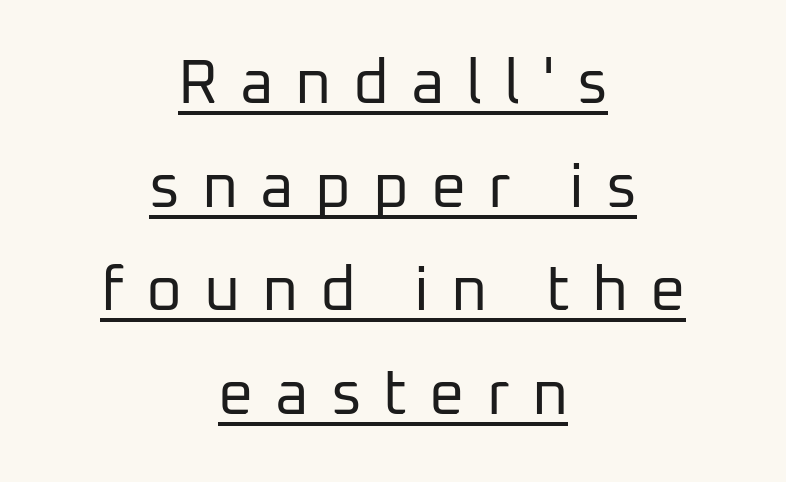
Q: Is the text bold? A: No.
Q: Is the text italic (slanted)? A: No, it is upright.
Q: Is the typeface a serif or a sans-serif typeface? A: Sans-serif.
Q: Is the text underlined? A: Yes.
Q: How is the paragraph aligned? A: Centered.
Q: Is the spacing between letters normal or unusually wide? A: Unusually wide.
Q: Is the spacing between lines tight, normal or loose? A: Normal.
Q: Width (condensed, normal, or wide)? A: Normal.
Q: Stroke contrast? A: Low.
Q: x-height? A: Medium.
Q: Monospaced? A: No.
